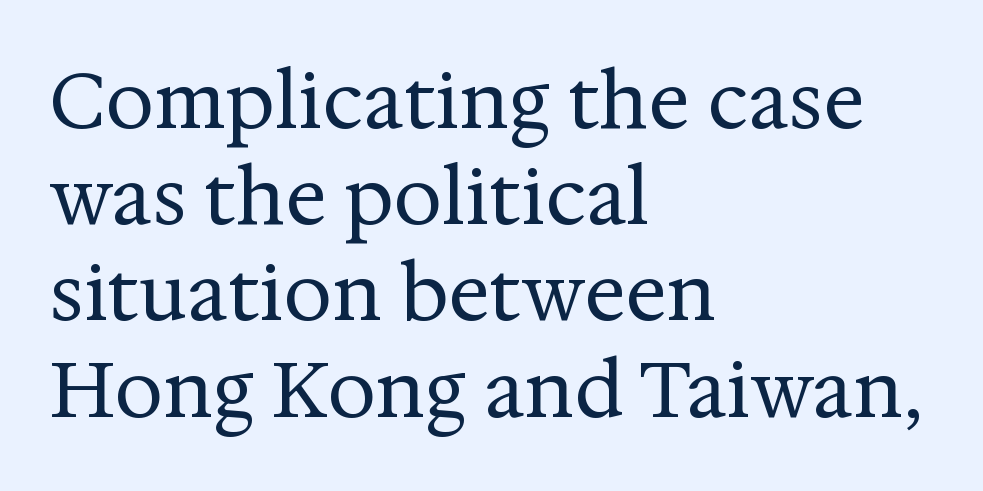
The image shows 77 px regular-weight serif type, upright; set left-aligned, normal line spacing (1.25x), normal letter spacing, not underlined; medium stroke contrast and a medium x-height.
